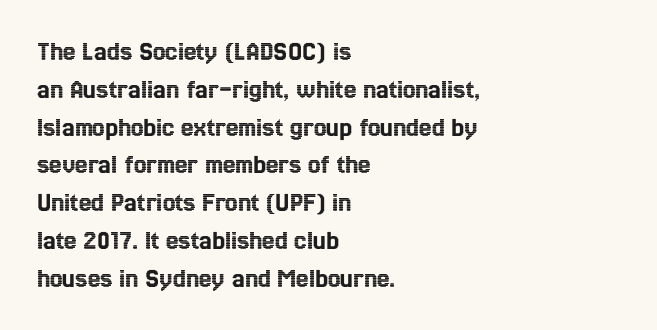
No word sits above an underline. This is roman type, the default non-slanted kind. Note the varied advance widths — an 'i' is clearly narrower than an 'm'. Words appear dense and cohesive because spacing is normal.
